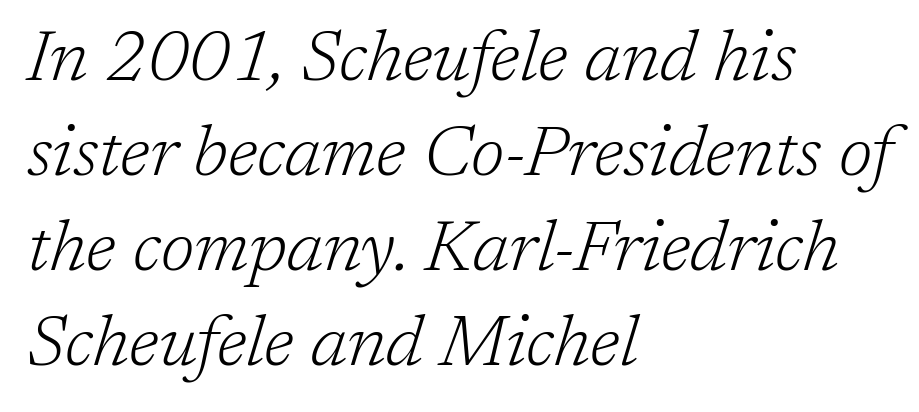
Think of a printed novel: that variable character pitch is what you see here. The line texture is even and compact thanks to regular tracking. Compared with a typical body face, this is equally light or lighter still. Old-style or modern, the face here clearly has serifs. Casual observation: everything's shoved over to the left. Evenly set lines give the paragraph a standard silhouette.
